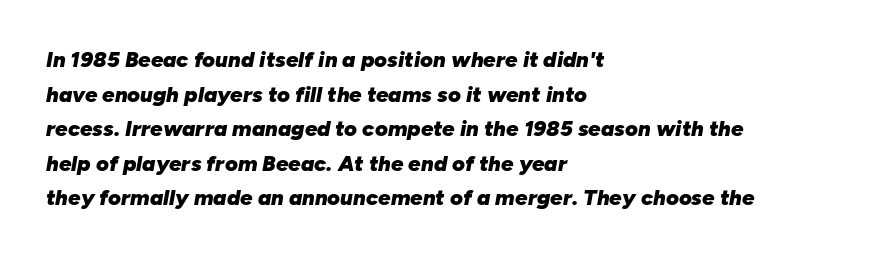
Q: Is the text bold? A: Yes.
Q: Is the text italic (slanted)? A: Yes, it leans right by about 10 degrees.
Q: Is the text underlined? A: No.
Q: How is the paragraph aligned? A: Left-aligned.
Q: Is the spacing between letters normal or unusually wide? A: Normal.
Q: Is the spacing between lines tight, normal or loose? A: Normal.
